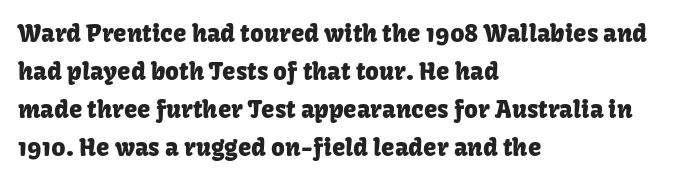
{"italic": "no", "underline": "no", "align": "left", "line_spacing": "normal", "line_spacing_ratio": 1.58, "letter_spacing": "normal", "letter_spacing_em": 0.0, "glyph_px": 24}
